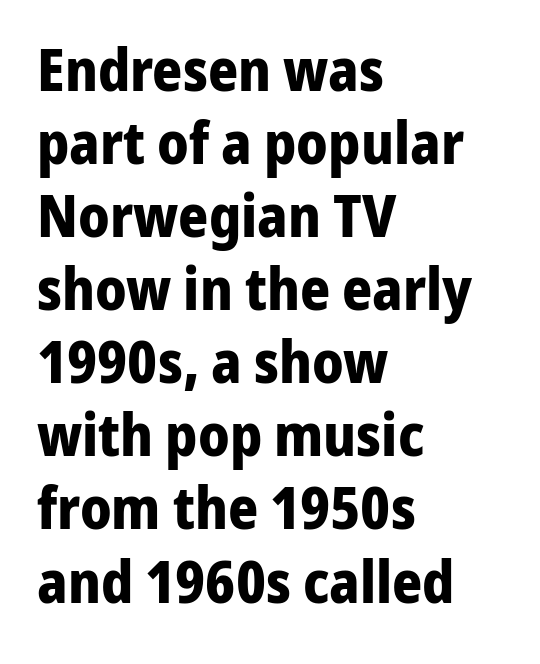
{"serif": "no", "italic": "no", "bold": "yes", "weight": "bold", "width": "normal", "stroke_contrast": "low", "x_height": "medium", "monospaced": "no", "underline": "no", "align": "left", "line_spacing": "normal", "line_spacing_ratio": 1.26, "letter_spacing": "normal", "letter_spacing_em": 0.0, "glyph_px": 58}
